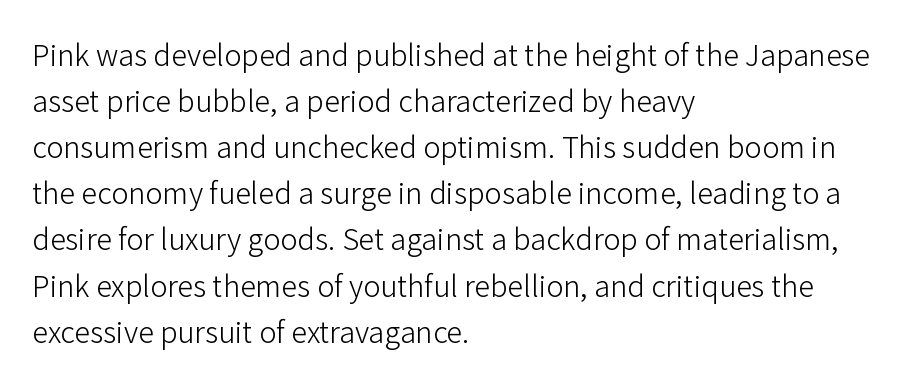
The image shows 29 px light sans-serif type, upright; set left-aligned, normal line spacing (1.59x), normal letter spacing, not underlined; low stroke contrast and a medium x-height.
